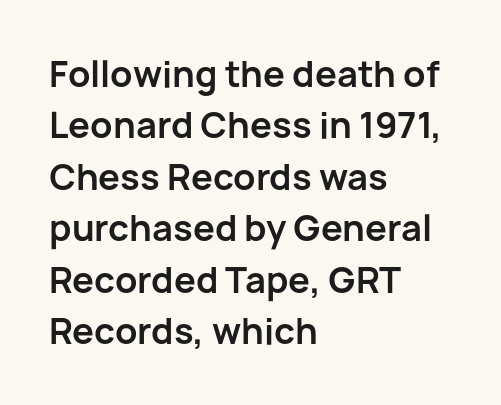
The image shows 35 px bold sans-serif type, upright; set left-aligned, normal line spacing (1.47x), normal letter spacing, not underlined; low stroke contrast and a medium x-height.
